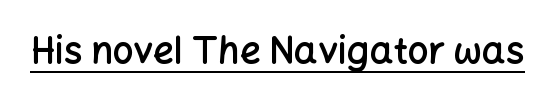
{"serif": "no", "italic": "no", "bold": "semi", "weight": "semibold", "width": "normal", "stroke_contrast": "low", "x_height": "medium", "monospaced": "no", "underline": "yes", "letter_spacing": "normal", "letter_spacing_em": 0.0, "glyph_px": 37}
